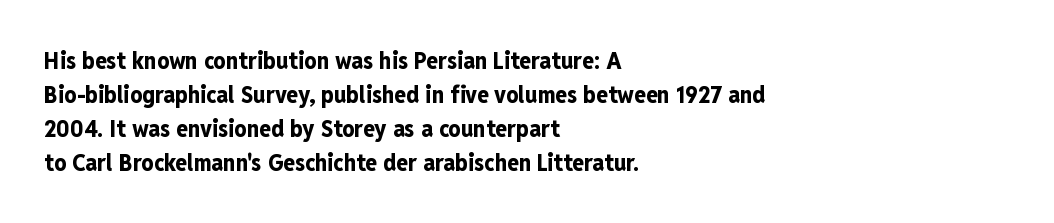
The passage shown stacks its lines at a standard gap. These lines keep a tight, regular rhythm from letter to letter. Descenders hang freely into open space. The sample has been set heavy, in full bold. Leftover space on each line is placed entirely after the last word. Nope, not italic — everything's standing straight.
